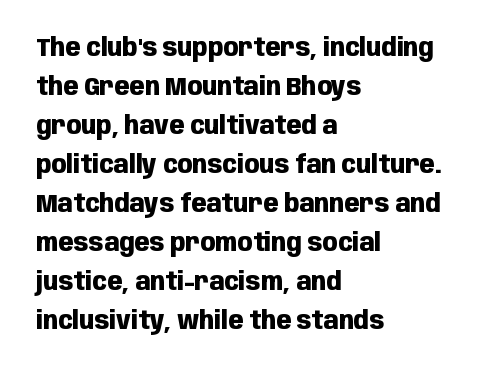
Vertical strokes here are truly vertical. In terms of letterspacing, this is plain default setting. This block has exactly the height ordinary leading produces. Pretty heavy lettering here — definitely bold.
